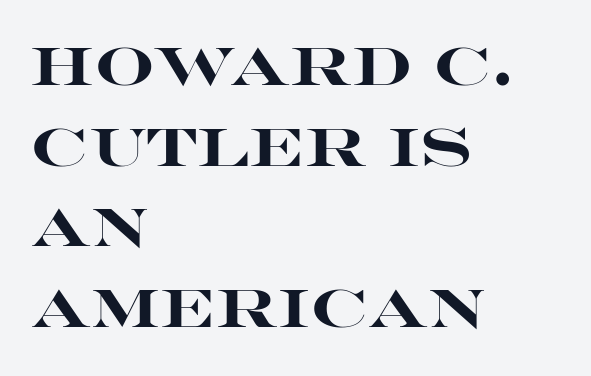
Q: Is the text bold? A: Yes.
Q: Is the text italic (slanted)? A: No, it is upright.
Q: Is the typeface a serif or a sans-serif typeface? A: Serif.
Q: Is the text underlined? A: No.
Q: How is the paragraph aligned? A: Left-aligned.
Q: Is the spacing between letters normal or unusually wide? A: Normal.
Q: Is the spacing between lines tight, normal or loose? A: Normal.
Q: Width (condensed, normal, or wide)? A: Wide.
Q: Stroke contrast? A: High.
Q: x-height? A: Large.
Q: Monospaced? A: No.
